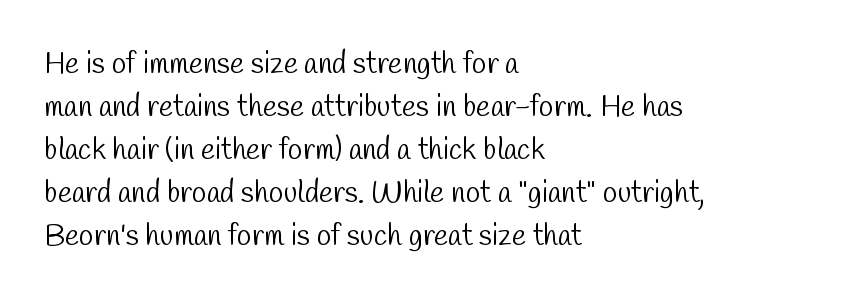
Students, note that the glyphs here touch the page at normal intervals. The glyphs are unaccompanied by any horizontal stroke below them. Notice how the passage keeps a crisp vertical edge on the left only. Normally led — the rows are evenly, conventionally spaced.
